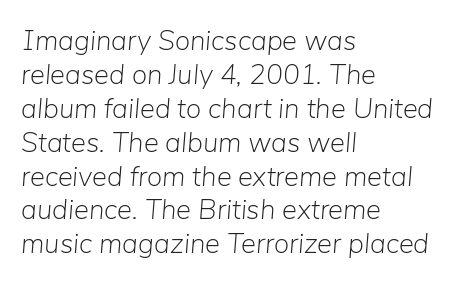
The image shows 28 px light type, italic (leaning right); set left-aligned, line spacing 1.21x, normal letter spacing, not underlined; low stroke contrast and a medium x-height.
